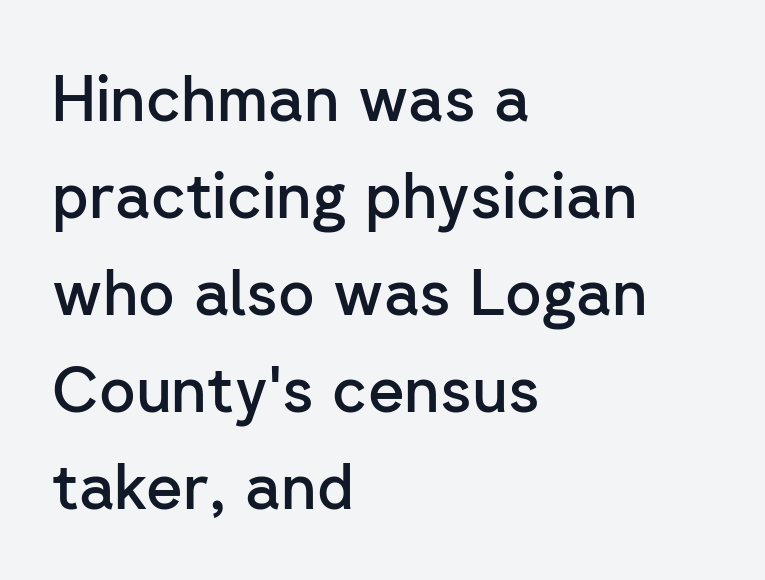
No feet cap the strokes, marking this as sans-serif type. This rendering features lettering with no underline. Is the block centered? No — it sits flush against the left margin. Each letter keeps its own natural width here, so spacing adapts to shape. The letters sit at their default tracking, neither squeezed nor spread.
